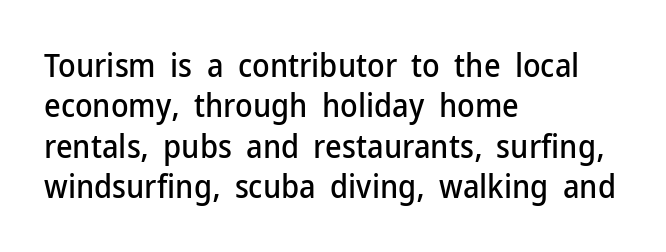
{"serif": "no", "italic": "no", "width": "normal", "stroke_contrast": "low", "x_height": "medium", "monospaced": "no", "underline": "no", "align": "left", "line_spacing": "normal", "line_spacing_ratio": 1.26, "letter_spacing": "normal", "letter_spacing_em": 0.0, "glyph_px": 32}
